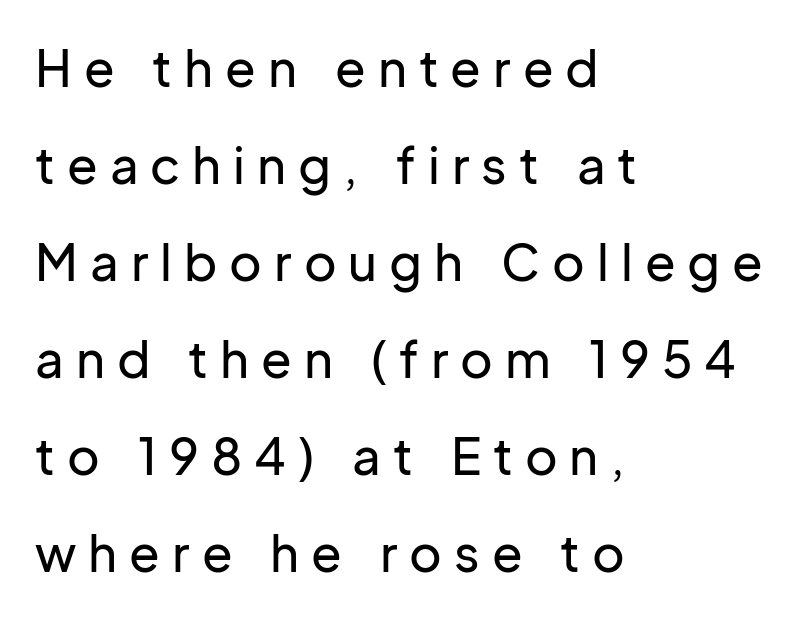
Q: Is the text italic (slanted)? A: No, it is upright.
Q: Is the typeface a serif or a sans-serif typeface? A: Sans-serif.
Q: Is the text underlined? A: No.
Q: How is the paragraph aligned? A: Left-aligned.
Q: Is the spacing between letters normal or unusually wide? A: Unusually wide.
Q: Is the spacing between lines tight, normal or loose? A: Loose.
Q: Width (condensed, normal, or wide)? A: Normal.
Q: Stroke contrast? A: Low.
Q: x-height? A: Medium.
Q: Monospaced? A: No.
